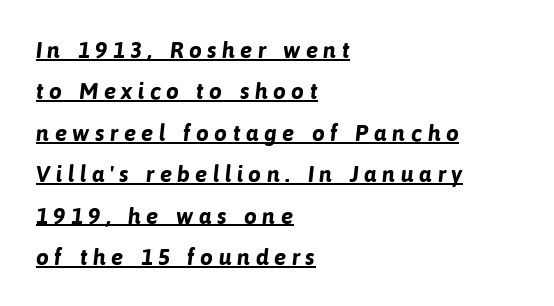
Q: Is the text bold? A: Yes.
Q: Is the text underlined? A: Yes.
Q: How is the paragraph aligned? A: Left-aligned.
Q: Is the spacing between letters normal or unusually wide? A: Unusually wide.
